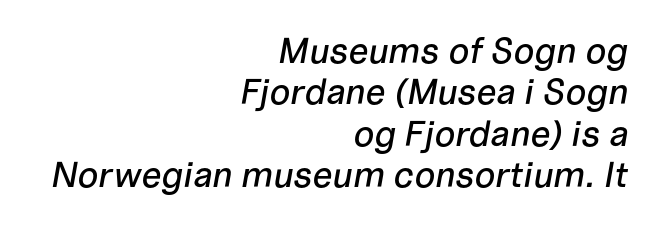
Leftover space on each line is placed entirely before the opening word. Underlining? Definitely not there. The face used here is proportionally spaced, like ordinary book or web type. Cramped leading. Compared with typical body copy, the letter spacing here is the same.
